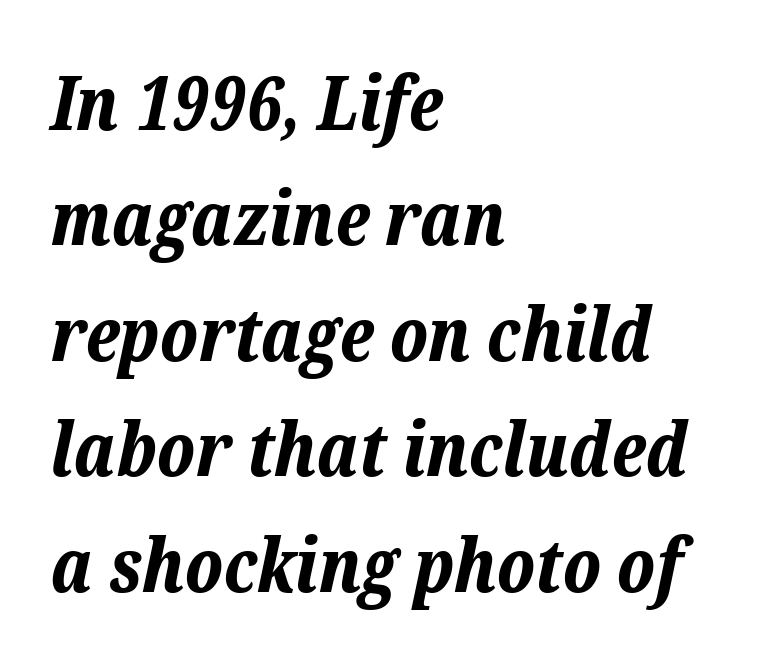
Q: Is the text bold? A: Yes.
Q: Is the text italic (slanted)? A: Yes, it leans right by about 12 degrees.
Q: Is the text underlined? A: No.
Q: How is the paragraph aligned? A: Left-aligned.
Q: Is the spacing between letters normal or unusually wide? A: Normal.
Q: Is the spacing between lines tight, normal or loose? A: Normal.
Q: Width (condensed, normal, or wide)? A: Normal.
Q: Stroke contrast? A: Low.
Q: x-height? A: Medium.
Q: Monospaced? A: No.
